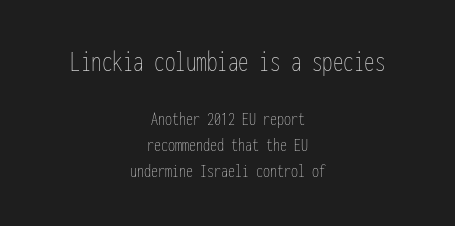
The image shows 30 px thin, condensed type, upright, monospaced; set centered, normal line spacing (1.28x), normal letter spacing, not underlined; the first (top) block is 1.5x larger; low stroke contrast and a medium x-height.
